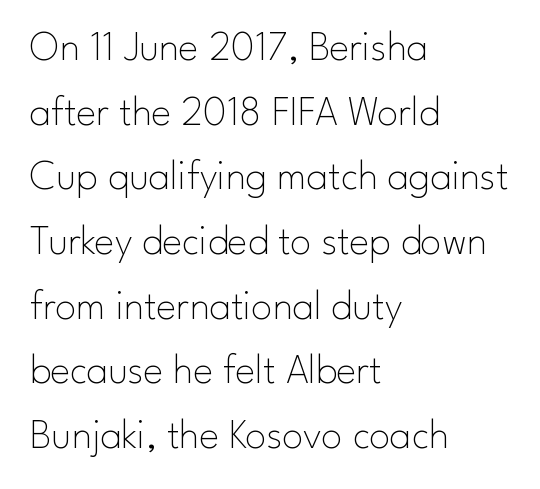
{"serif": "no", "italic": "no", "bold": "no", "weight": "thin", "width": "normal", "stroke_contrast": "low", "x_height": "small", "monospaced": "no", "underline": "no", "align": "left", "line_spacing": "normal", "line_spacing_ratio": 1.54, "letter_spacing": "normal", "letter_spacing_em": 0.0, "glyph_px": 42}
